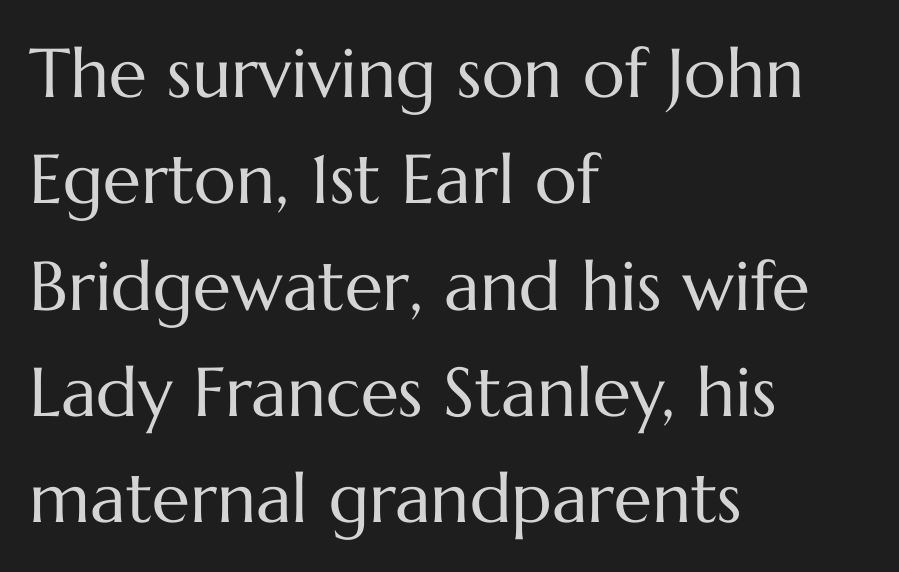
The image shows 69 px regular-weight type, upright; set left-aligned, normal line spacing (1.54x), normal letter spacing, not underlined; medium stroke contrast and a medium x-height.
